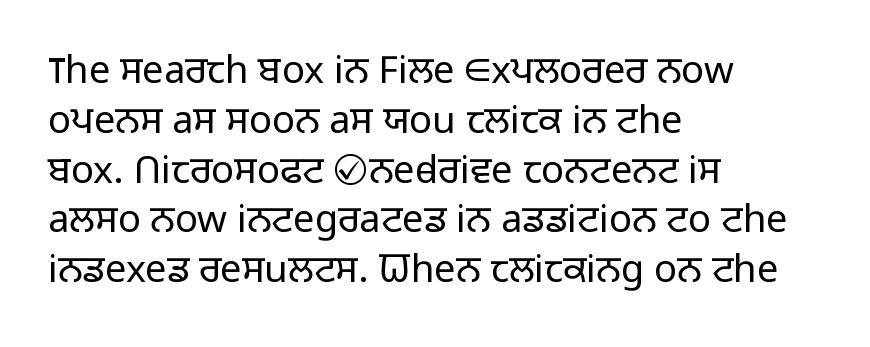
Q: Is the text bold? A: No.
Q: Is the text italic (slanted)? A: No, it is upright.
Q: Is the typeface a serif or a sans-serif typeface? A: Sans-serif.
Q: Is the text underlined? A: No.
Q: How is the paragraph aligned? A: Left-aligned.
Q: Is the spacing between letters normal or unusually wide? A: Normal.
Q: Is the spacing between lines tight, normal or loose? A: Normal.
Q: Width (condensed, normal, or wide)? A: Normal.
Q: Stroke contrast? A: Low.
Q: x-height? A: Medium.
Q: Monospaced? A: No.
